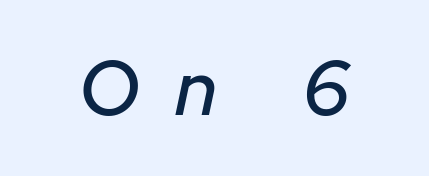
Q: Is the text italic (slanted)? A: Yes, it leans right by about 12 degrees.
Q: Is the text underlined? A: No.
Q: Is the spacing between letters normal or unusually wide? A: Unusually wide.
Q: Width (condensed, normal, or wide)? A: Normal.
Q: Stroke contrast? A: Low.
Q: x-height? A: Medium.
Q: Monospaced? A: No.
